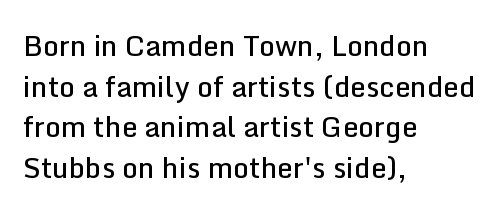
Any mark beneath the type? The region is blank. The rows are spaced the way most documents space them. Unlike a traditional serif, this face leaves its strokes unadorned. A typesetter would call this proportional, since set widths differ per character. The lines are quadded left. A somewhat darkened texture: the type is semibold rather than bold.
